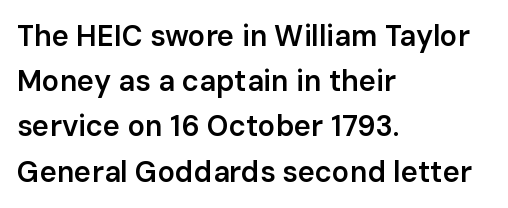
Q: Is the text bold? A: Semi-bold.
Q: Is the text italic (slanted)? A: No, it is upright.
Q: Is the typeface a serif or a sans-serif typeface? A: Sans-serif.
Q: Is the text underlined? A: No.
Q: How is the paragraph aligned? A: Left-aligned.
Q: Is the spacing between letters normal or unusually wide? A: Normal.
Q: Is the spacing between lines tight, normal or loose? A: Normal.
Q: Width (condensed, normal, or wide)? A: Normal.
Q: Stroke contrast? A: Low.
Q: x-height? A: Medium.
Q: Monospaced? A: No.
